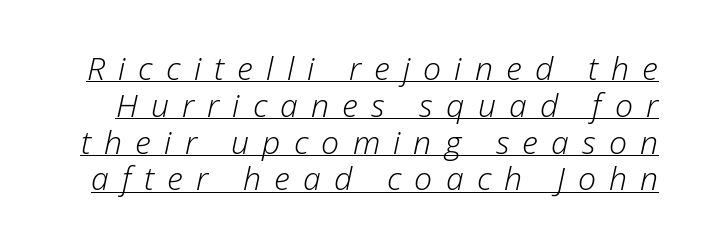
The image shows 32 px light type, italic (leaning right); set tight line spacing (1.15x), unusually wide letter spacing (+0.41 em), underlined; low stroke contrast and a medium x-height.
